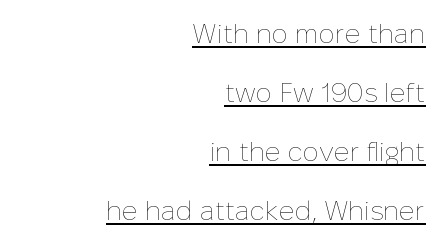
Letter spacing: default. A continuous stroke trails under the words, as in a hyperlink. The letters stand straight up with perfectly vertical stems. Summary of weight: not heavy and not bold.
